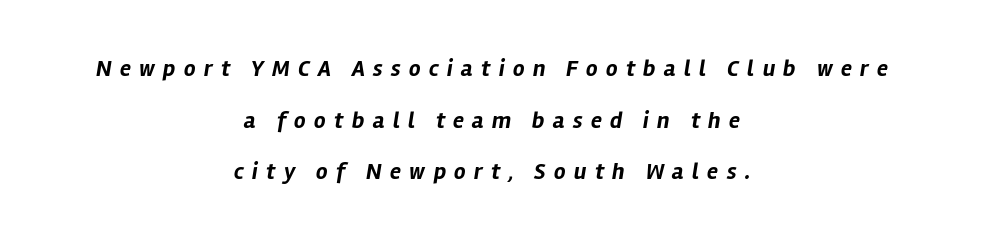
{"italic": "yes", "lean": "right", "slant_degrees": 12, "bold": "yes", "underline": "no", "align": "center", "line_spacing": "loose", "line_spacing_ratio": 2.24, "letter_spacing": "wide", "letter_spacing_em": 0.36, "glyph_px": 23}
